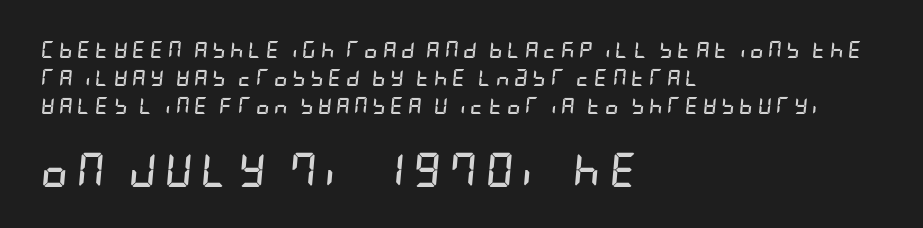
{"italic": "yes", "lean": "right", "slant_degrees": 5, "bold": "yes", "weight": "semibold", "width": "condensed", "stroke_contrast": "low", "x_height": "large", "underline": "no", "align": "left", "line_spacing": "normal", "line_spacing_ratio": 1.66, "letter_spacing": "wide", "letter_spacing_em": 0.25, "larger_block": "second", "size_ratio": 2.0, "glyph_px": 34}
